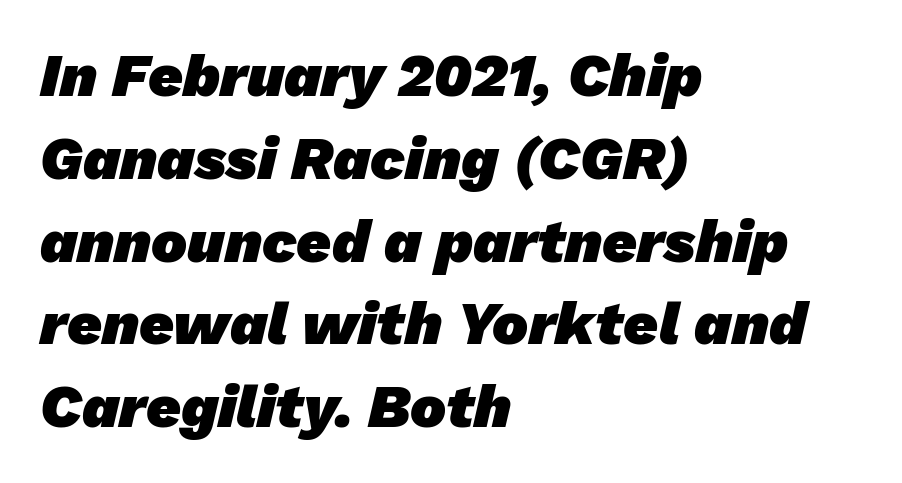
Here the designer chose a conventional face with non-uniform glyph widths. Each letter's strokes conclude bluntly, with no projecting serifs. These lines carry a lot of weight — the face is fully bold. The letters sit at their default tracking, neither squeezed nor spread.
